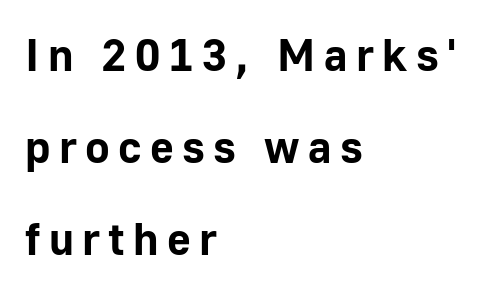
The image shows 46 px bold sans-serif type, upright; set left-aligned, loose line spacing (2.0x), not underlined; low stroke contrast and a medium x-height.
